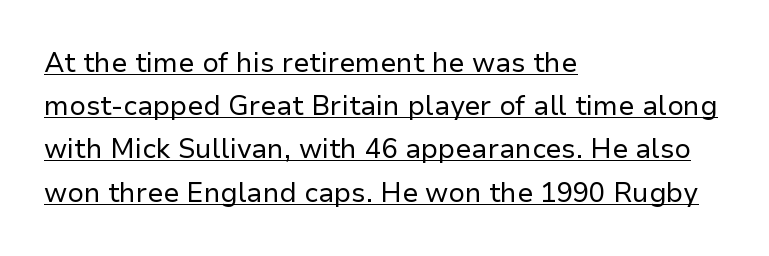
Q: Is the text bold? A: No.
Q: Is the text italic (slanted)? A: No, it is upright.
Q: Is the text underlined? A: Yes.
Q: How is the paragraph aligned? A: Left-aligned.
Q: Is the spacing between letters normal or unusually wide? A: Normal.
Q: Is the spacing between lines tight, normal or loose? A: Normal.
